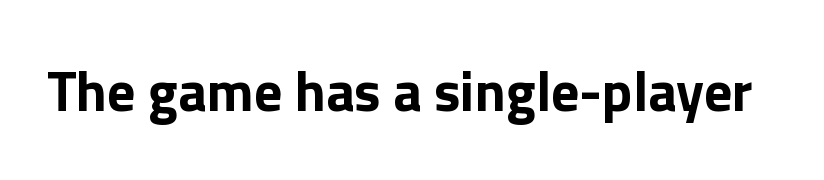
What stands out about the letter spacing? Nothing — it is the standard amount. Varying glyph widths throughout — classic text-font behaviour. Descenders are the only things crossing below the line. Heavy-handed strokes throughout: this text is bold. The font family rendered here belongs to the sans-serif group.
